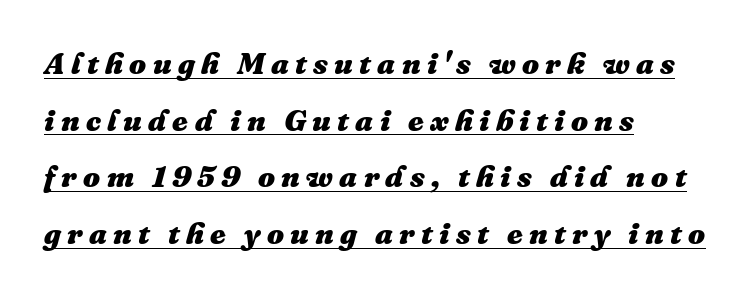
The image shows 30 px heavy type, italic (leaning right); set left-aligned, line spacing 1.89x, unusually wide letter spacing (+0.21 em), underlined; medium stroke contrast and a medium x-height.
